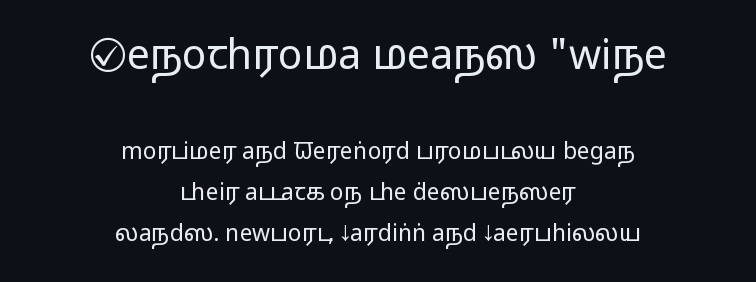
{"serif": "no", "italic": "no", "bold": "no", "weight": "regular", "width": "wide", "stroke_contrast": "low", "x_height": "medium", "monospaced": "no", "underline": "no", "align": "center", "line_spacing_ratio": 1.78, "letter_spacing": "normal", "letter_spacing_em": 0.0, "larger_block": "first", "size_ratio": 1.78, "glyph_px": 41}
